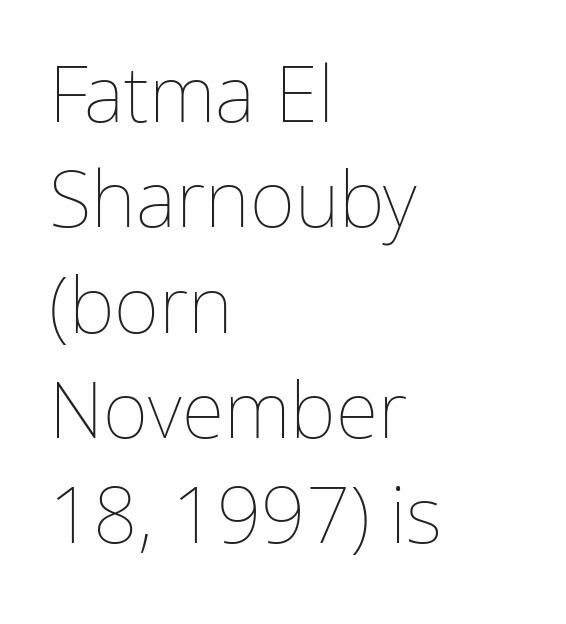
The image shows 78 px thin type, upright; set left-aligned, normal line spacing (1.35x), normal letter spacing, not underlined; low stroke contrast and a medium x-height.
